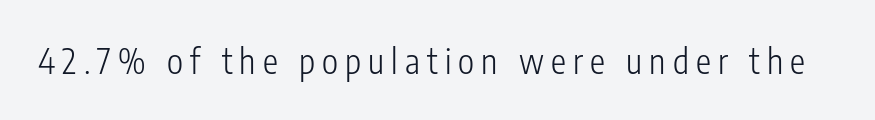
{"serif": "no", "italic": "no", "bold": "no", "weight": "light", "width": "condensed", "stroke_contrast": "low", "x_height": "medium", "monospaced": "no", "underline": "no", "letter_spacing": "wide", "letter_spacing_em": 0.21, "glyph_px": 34}
